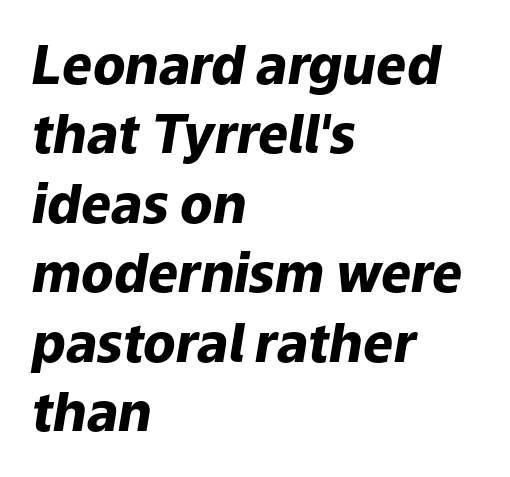
The lines are quadded left. Each new line begins a customary step beneath the previous one. Honestly, the letter spacing is just normal — you wouldn't notice it. Honestly, there is no underline to notice here at all.
